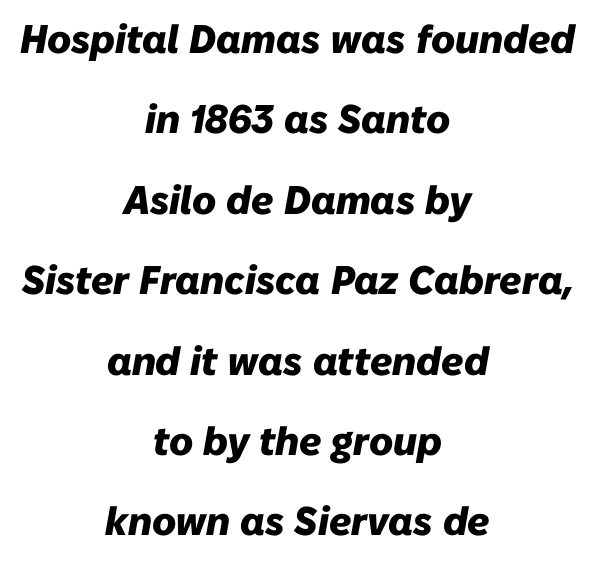
Q: Is the text bold? A: Yes.
Q: Is the text italic (slanted)? A: Yes, it leans right by about 10 degrees.
Q: Is the text underlined? A: No.
Q: How is the paragraph aligned? A: Centered.
Q: Is the spacing between letters normal or unusually wide? A: Normal.
Q: Is the spacing between lines tight, normal or loose? A: Loose.
Q: Width (condensed, normal, or wide)? A: Normal.
Q: Stroke contrast? A: Low.
Q: x-height? A: Medium.
Q: Monospaced? A: No.
